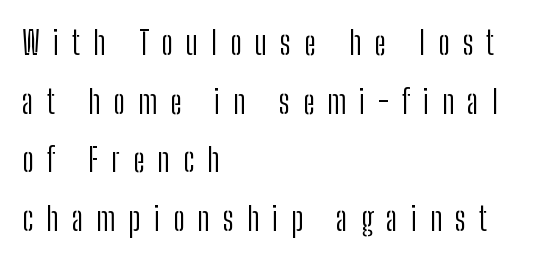
Q: Is the text bold? A: No.
Q: Is the text italic (slanted)? A: No, it is upright.
Q: Is the typeface a serif or a sans-serif typeface? A: Sans-serif.
Q: Is the text underlined? A: No.
Q: How is the paragraph aligned? A: Left-aligned.
Q: Is the spacing between letters normal or unusually wide? A: Unusually wide.
Q: Width (condensed, normal, or wide)? A: Condensed.
Q: Stroke contrast? A: Low.
Q: x-height? A: Medium.
Q: Monospaced? A: No.
